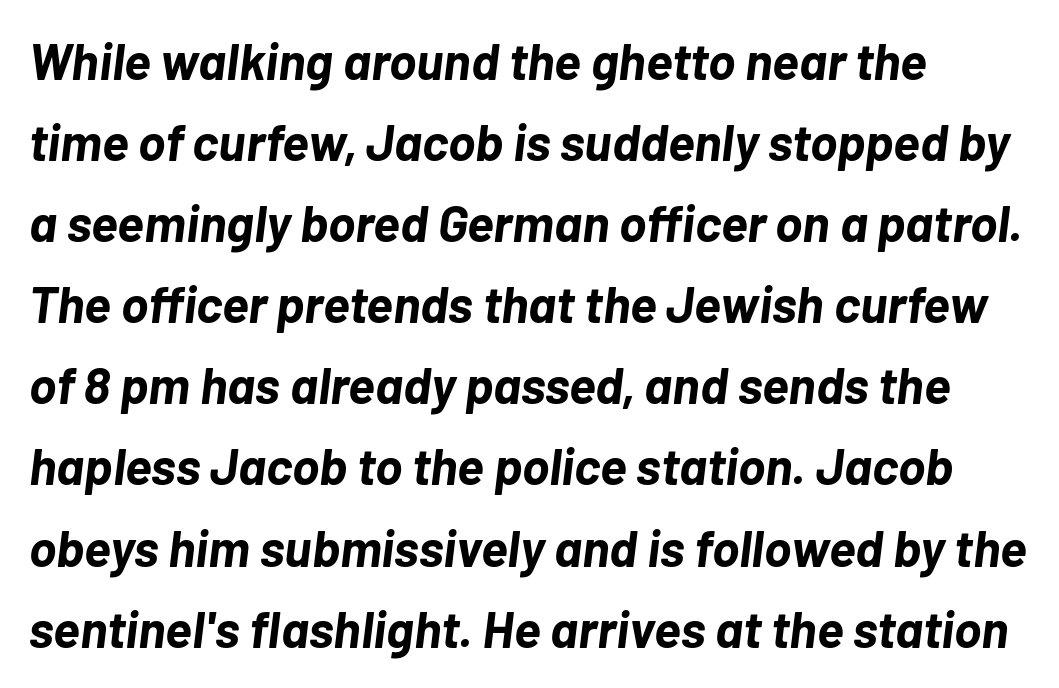
Q: Is the text bold? A: Yes.
Q: Is the text italic (slanted)? A: Yes, it leans right by about 7 degrees.
Q: Is the text underlined? A: No.
Q: How is the paragraph aligned? A: Left-aligned.
Q: Is the spacing between letters normal or unusually wide? A: Normal.
Q: Is the spacing between lines tight, normal or loose? A: Normal.
Q: Width (condensed, normal, or wide)? A: Normal.
Q: Stroke contrast? A: Low.
Q: x-height? A: Medium.
Q: Monospaced? A: No.
